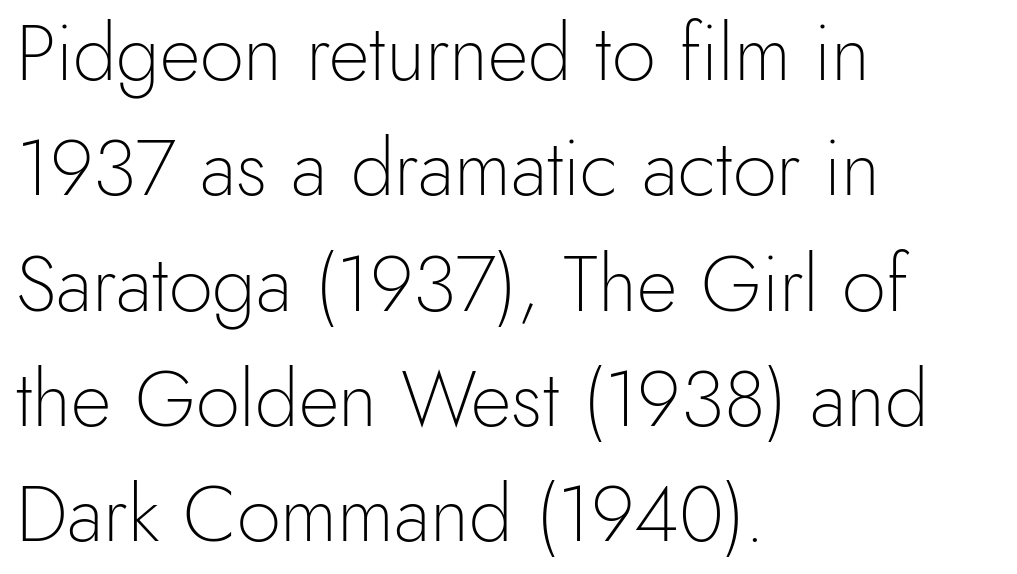
Q: Is the text bold? A: No.
Q: Is the text italic (slanted)? A: No, it is upright.
Q: Is the typeface a serif or a sans-serif typeface? A: Sans-serif.
Q: Is the text underlined? A: No.
Q: How is the paragraph aligned? A: Left-aligned.
Q: Is the spacing between letters normal or unusually wide? A: Normal.
Q: Is the spacing between lines tight, normal or loose? A: Normal.
Q: Width (condensed, normal, or wide)? A: Normal.
Q: x-height? A: Small.
Q: Monospaced? A: No.
